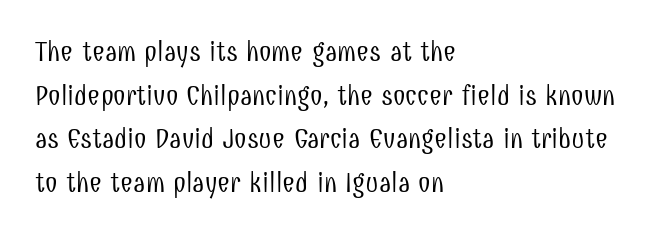
The image shows 28 px light, condensed sans-serif type, upright; set left-aligned, normal line spacing (1.56x), normal letter spacing, not underlined; low stroke contrast and a medium x-height.
